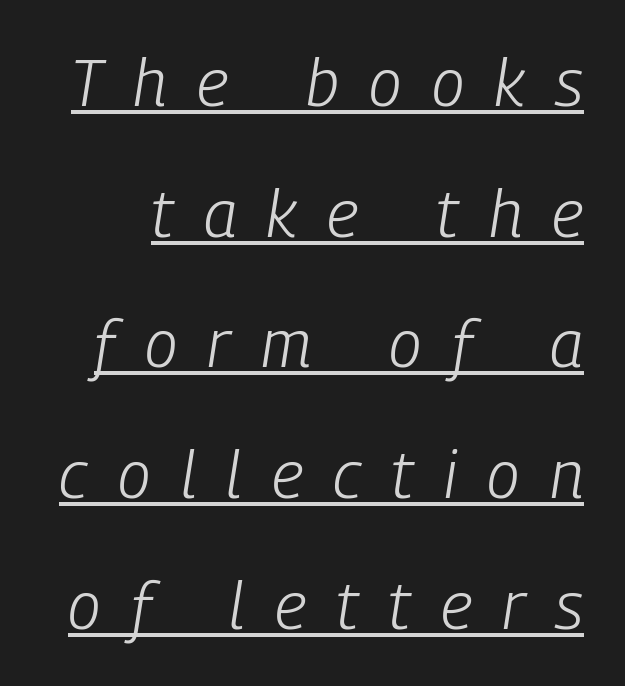
Q: Is the text bold? A: No.
Q: Is the text italic (slanted)? A: Yes, it leans right by about 9 degrees.
Q: Is the text underlined? A: Yes.
Q: Is the spacing between letters normal or unusually wide? A: Unusually wide.
Q: Is the spacing between lines tight, normal or loose? A: Loose.
Q: Width (condensed, normal, or wide)? A: Condensed.
Q: Stroke contrast? A: Low.
Q: x-height? A: Medium.
Q: Monospaced? A: No.
